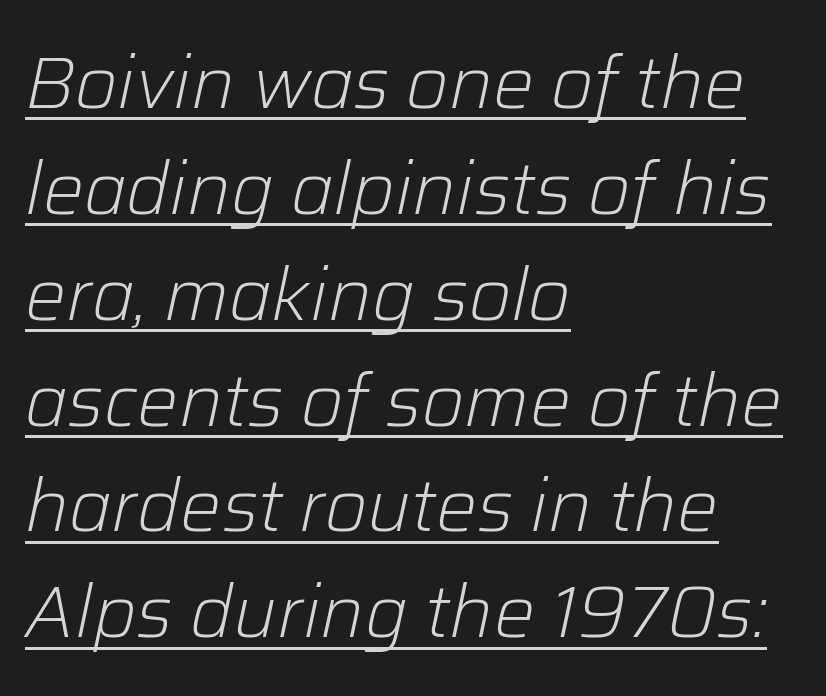
Interline gaps are of average width in this sample. Looking at the ascenders, they clearly lean. Horizontally, the lines are justified to the leading edge only. The typeface has the unassuming heft of standard copy or less. The sample's only ornament is a line tracing under the words.
